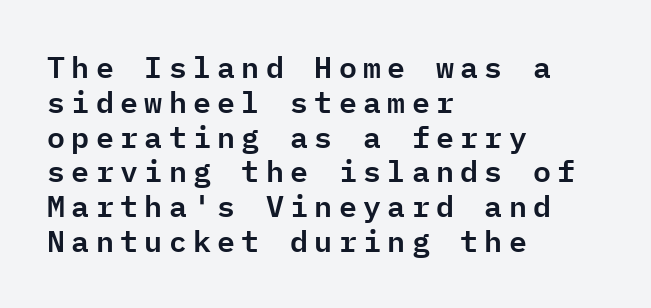
Q: Is the text italic (slanted)? A: No, it is upright.
Q: Is the typeface a serif or a sans-serif typeface? A: Sans-serif.
Q: Is the text underlined? A: No.
Q: How is the paragraph aligned? A: Left-aligned.
Q: Is the spacing between letters normal or unusually wide? A: Unusually wide.
Q: Width (condensed, normal, or wide)? A: Normal.
Q: Stroke contrast? A: Low.
Q: x-height? A: Medium.
Q: Monospaced? A: Yes.
